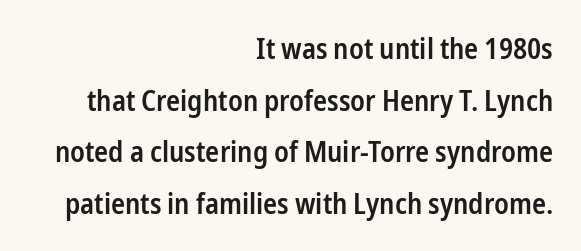
The image shows 29 px semibold, condensed sans-serif type, upright; set right-aligned, line spacing 1.78x, normal letter spacing, not underlined; low stroke contrast and a medium x-height.
